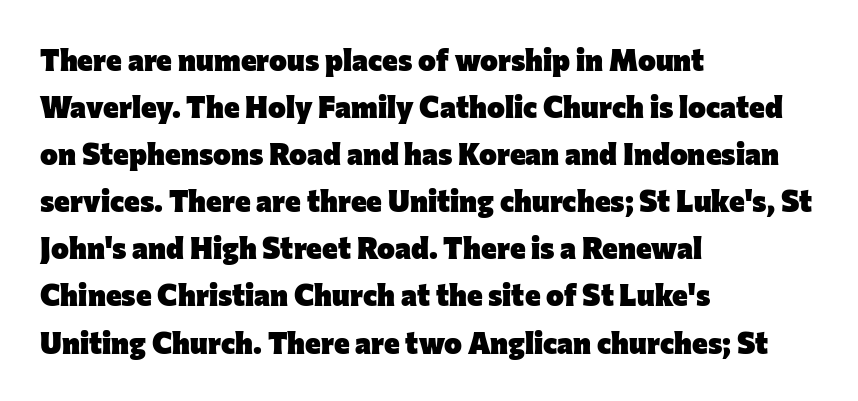
Q: Is the text bold? A: Yes.
Q: Is the text italic (slanted)? A: No, it is upright.
Q: Is the typeface a serif or a sans-serif typeface? A: Sans-serif.
Q: Is the text underlined? A: No.
Q: How is the paragraph aligned? A: Left-aligned.
Q: Is the spacing between letters normal or unusually wide? A: Normal.
Q: Is the spacing between lines tight, normal or loose? A: Normal.
Q: Width (condensed, normal, or wide)? A: Normal.
Q: Stroke contrast? A: Low.
Q: x-height? A: Medium.
Q: Monospaced? A: No.
